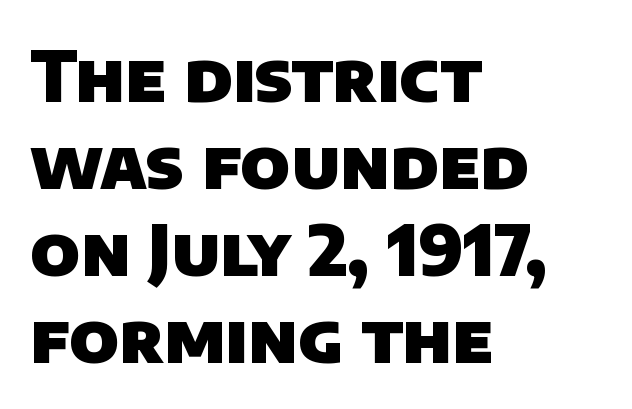
The image shows 69 px heavy sans-serif type; set left-aligned, normal line spacing (1.26x), normal letter spacing, not underlined; low stroke contrast and a large x-height.
